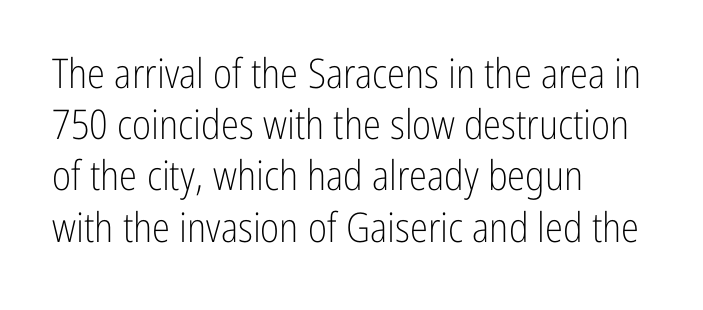
The image shows 41 px light, condensed sans-serif type, upright; set left-aligned, normal line spacing (1.25x), normal letter spacing, not underlined; low stroke contrast and a medium x-height.
